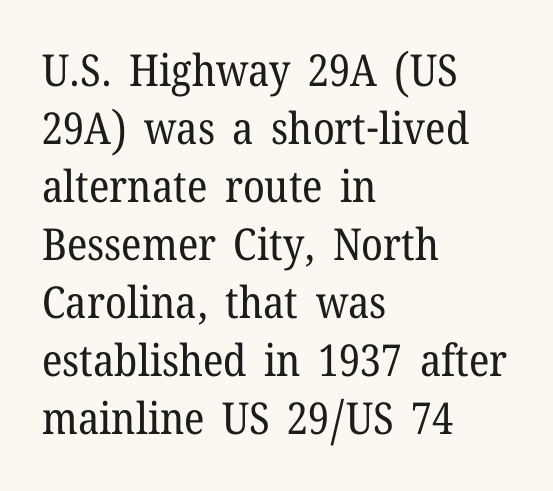
Compared with typical body copy, the letter spacing here is the same. A normal amount of white space separates one row of letters from the next. Compared with a typical body face, this is equally light or lighter still. Regarding serifs, this sample has them.
